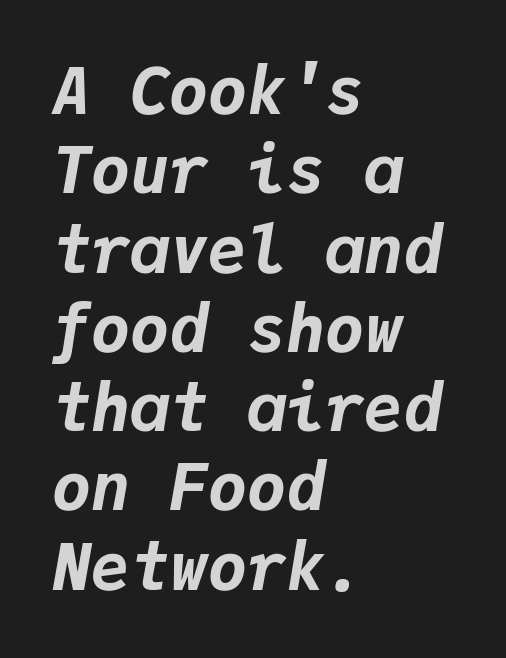
The image shows 65 px bold type, italic (leaning right), monospaced; set left-aligned, line spacing 1.22x, normal letter spacing, not underlined; low stroke contrast and a medium x-height.
